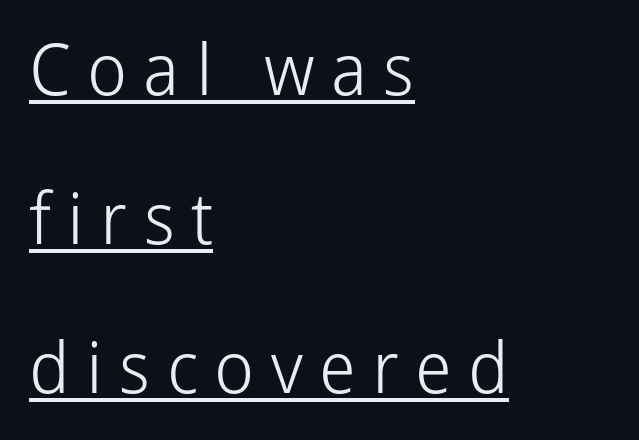
Each letter's strokes conclude bluntly, with no projecting serifs. The compositor pushed each line to the left boundary. The space between consecutive lines is lavish. Stroke mass is kept to a normal reading level or below.
